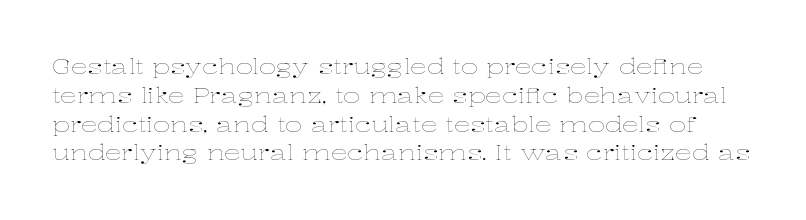
Q: Is the text bold? A: No.
Q: Is the text italic (slanted)? A: No, it is upright.
Q: Is the text underlined? A: No.
Q: Is the spacing between letters normal or unusually wide? A: Normal.
Q: Is the spacing between lines tight, normal or loose? A: Normal.
